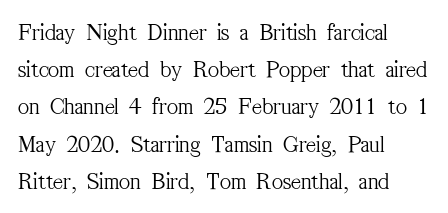
The image shows 24 px text type, upright; set left-aligned, normal line spacing (1.55x), normal letter spacing, not underlined.
